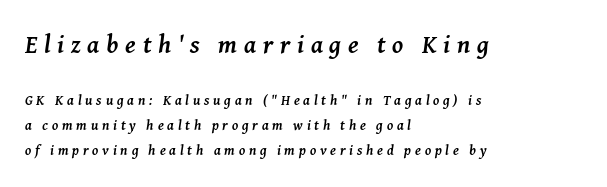
In terms of posture, this sample is oblique. Rule under the text: the space is simply empty. The paragraph has a hard left edge and a soft right edge. The rendering uses a bold face; every stroke is thick and dark. Caption: upper text group enlarged, lower text group reduced. This rendering widens character spacing well past its baseline value.
